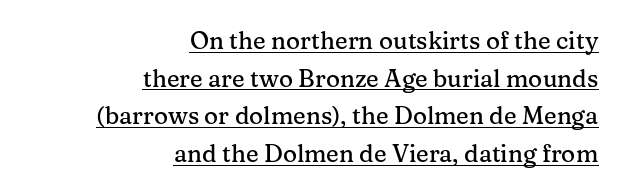
Q: Is the text italic (slanted)? A: No, it is upright.
Q: Is the text underlined? A: Yes.
Q: How is the paragraph aligned? A: Right-aligned.
Q: Is the spacing between letters normal or unusually wide? A: Normal.
Q: Is the spacing between lines tight, normal or loose? A: Normal.
